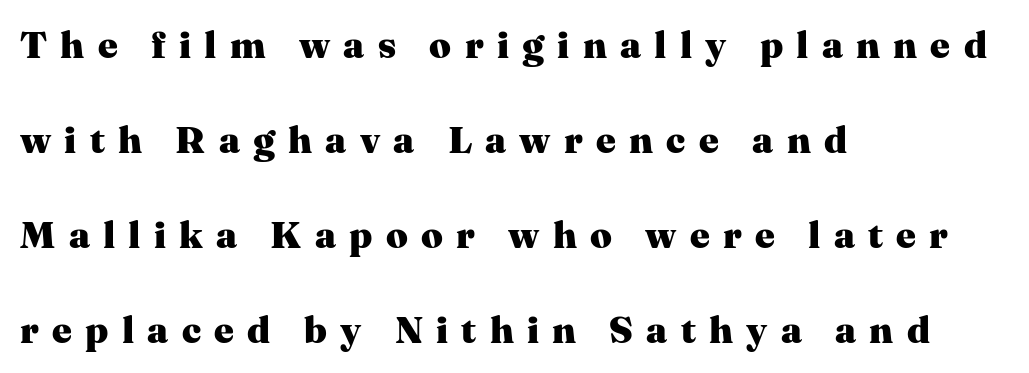
The image shows 38 px heavy serif type, upright; set left-aligned, loose line spacing (2.5x), unusually wide letter spacing (+0.35 em), not underlined; medium stroke contrast and a medium x-height.
